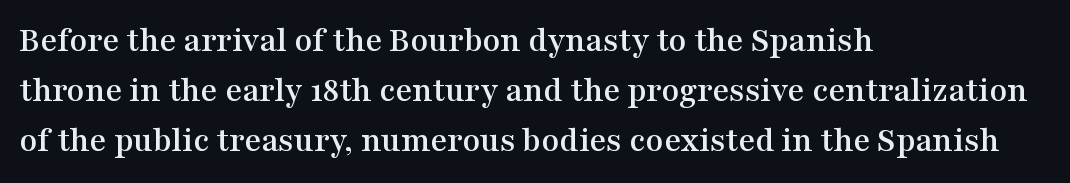
Q: Is the text italic (slanted)? A: No, it is upright.
Q: Is the typeface a serif or a sans-serif typeface? A: Serif.
Q: Is the text underlined? A: No.
Q: How is the paragraph aligned? A: Left-aligned.
Q: Is the spacing between letters normal or unusually wide? A: Normal.
Q: Is the spacing between lines tight, normal or loose? A: Normal.
Q: Width (condensed, normal, or wide)? A: Wide.
Q: Stroke contrast? A: Medium.
Q: x-height? A: Medium.
Q: Monospaced? A: No.
